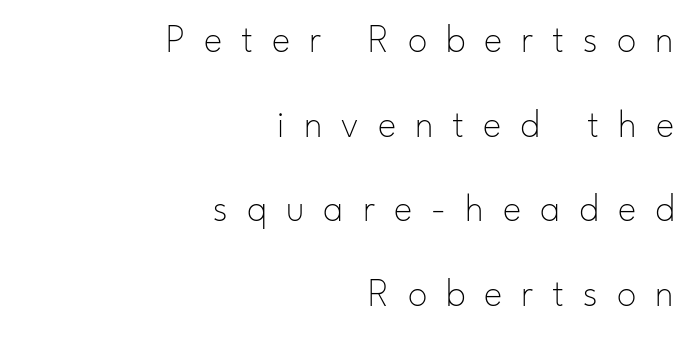
Q: Is the text bold? A: No.
Q: Is the text italic (slanted)? A: No, it is upright.
Q: Is the typeface a serif or a sans-serif typeface? A: Sans-serif.
Q: Is the text underlined? A: No.
Q: How is the paragraph aligned? A: Right-aligned.
Q: Is the spacing between letters normal or unusually wide? A: Unusually wide.
Q: Is the spacing between lines tight, normal or loose? A: Loose.
Q: Width (condensed, normal, or wide)? A: Normal.
Q: Stroke contrast? A: Low.
Q: x-height? A: Small.
Q: Monospaced? A: No.
